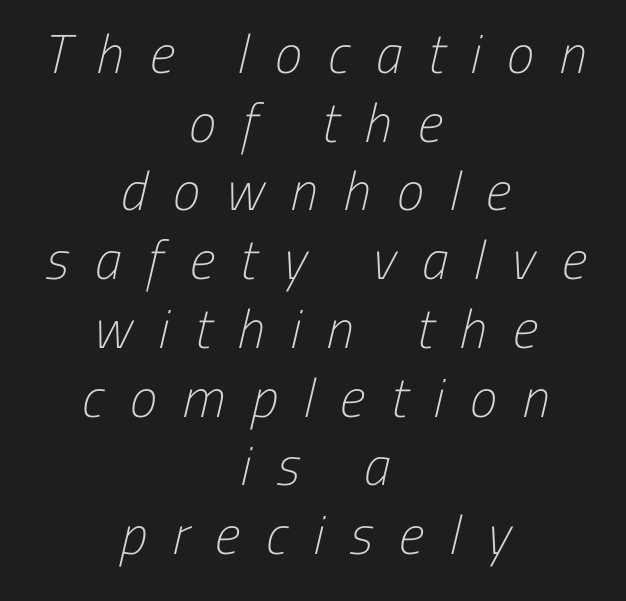
The line-height multiplier appears to be the usual default. The type family on display is of the sans-serif kind. A centered setting, common on invitations and titles, is used for this passage. Heaviness? Minimal to ordinary, like unemphasized prose. Here the glyphs are tracked loosely, breaking word shapes into spaced letters. Nobody drew a line under any word here.
